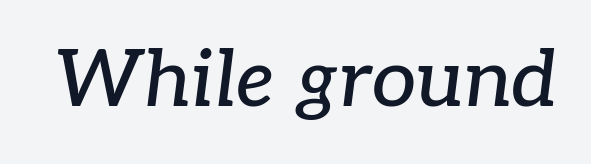
You could not count columns in this text — the font is proportionally spaced. Tall strokes in this sample are angled rather than plumb. Descenders hang freely into open space. This sample uses a serif face.
